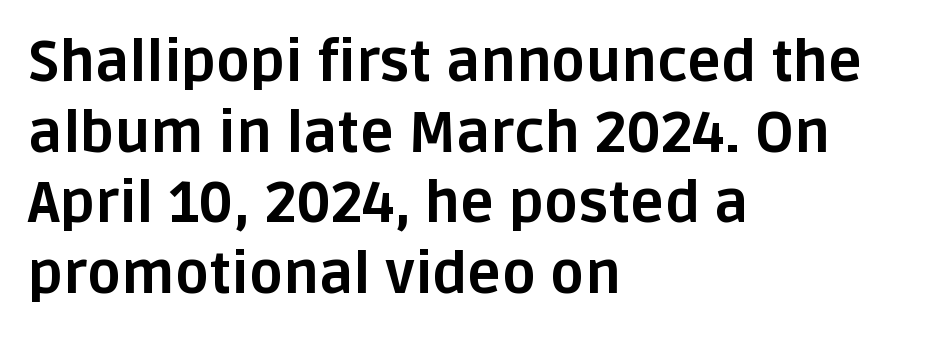
The image shows 57 px bold sans-serif type, upright; set left-aligned, line spacing 1.24x, normal letter spacing, not underlined; low stroke contrast and a large x-height.
